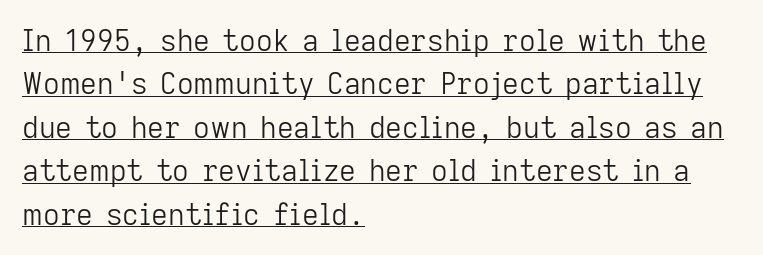
{"serif": "no", "italic": "no", "bold": "no", "weight": "light", "width": "normal", "stroke_contrast": "low", "x_height": "medium", "monospaced": "no", "underline": "yes", "align": "left", "line_spacing": "normal", "line_spacing_ratio": 1.5, "letter_spacing": "normal", "letter_spacing_em": 0.0, "glyph_px": 29}
